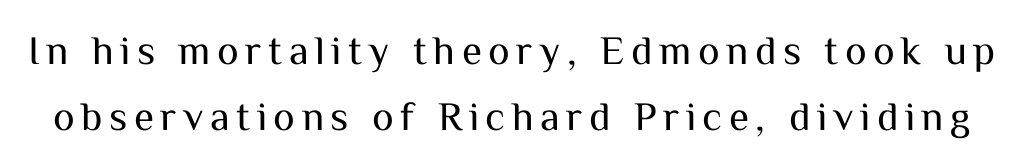
Here the designer chose a conventional face with non-uniform glyph widths. Clear beneath every line of the passage. Ascenders rise straight up at ninety degrees. Letterform terminals end flat and unadorned throughout the passage. The font sits on the lighter half of the weight spectrum, regular included.
